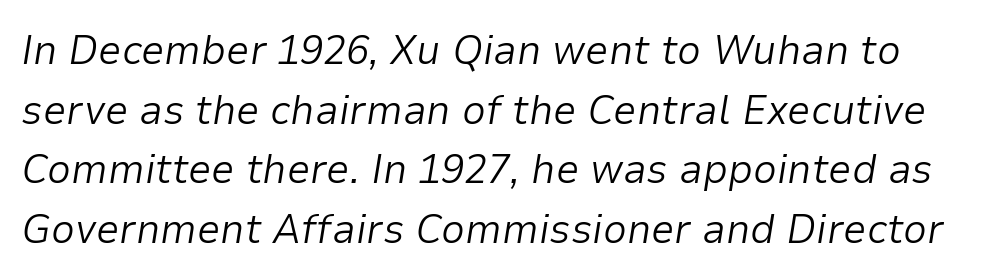
The image shows 42 px light type, italic (leaning right); set normal line spacing (1.42x), normal letter spacing, not underlined; low stroke contrast and a medium x-height.
